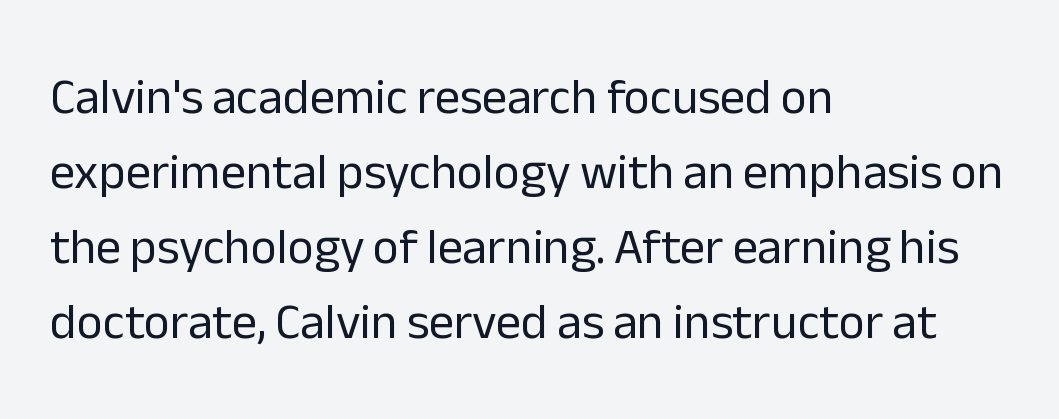
The typesetting does not lean heavy: it is not bold. Left-aligned paragraph, ragged on the right. A typesetter would label this face a sans. It's the straight-up-and-down kind of type. Lines of text with bare space underneath. A typesetter would call this leading conventional body-copy spacing.
